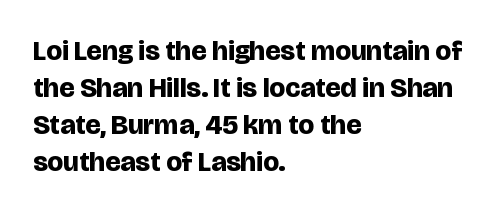
{"serif": "no", "italic": "no", "bold": "yes", "weight": "bold", "width": "normal", "stroke_contrast": "low", "x_height": "large", "monospaced": "no", "underline": "no", "align": "left", "line_spacing": "normal", "line_spacing_ratio": 1.32, "letter_spacing": "normal", "letter_spacing_em": 0.0, "glyph_px": 28}
